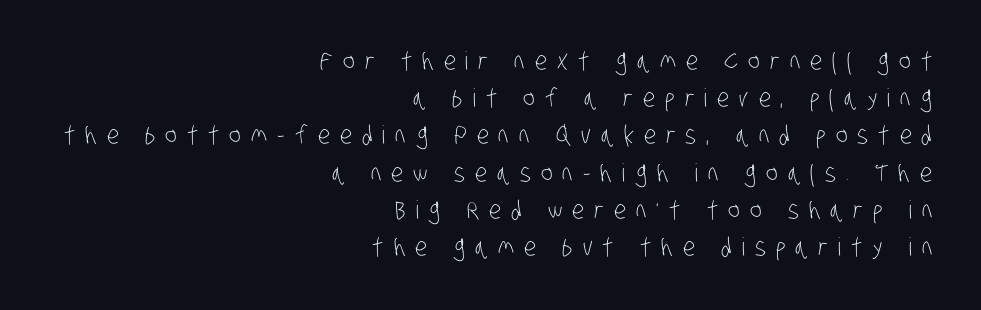
{"bold": "no", "underline": "no", "align": "right", "line_spacing": "normal", "line_spacing_ratio": 1.49, "letter_spacing": "wide", "letter_spacing_em": 0.4, "glyph_px": 25}
